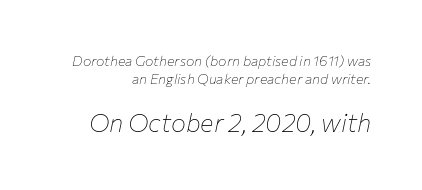
Unmarked baselines from the first word to the last. Compare the two chunks: the lower has the greater cap height. The characters are drawn with everyday or finer stroke widths. Short note: letters normally spaced. Designer's note — italics engaged.
